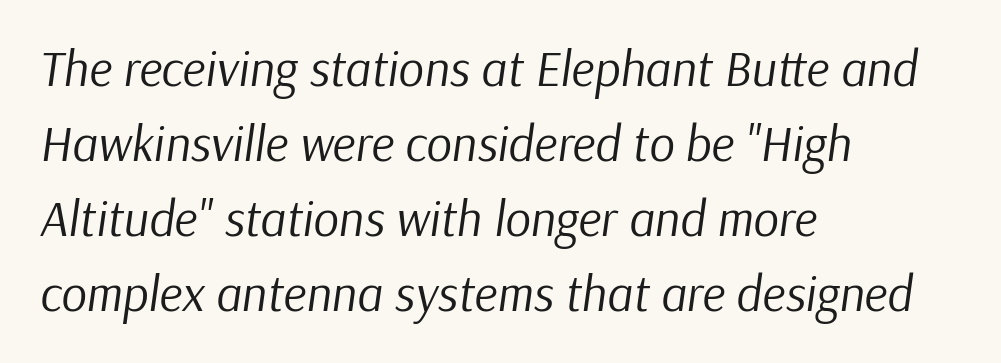
Tall strokes in this sample are angled rather than plumb. A clean baseline with only descenders dipping below it. Weight: regular or lighter. Each word holds together tightly as a unit, with standard inter-letter gaps. This block has exactly the height ordinary leading produces. Caption: multi-line text, flush left, ragged right.
